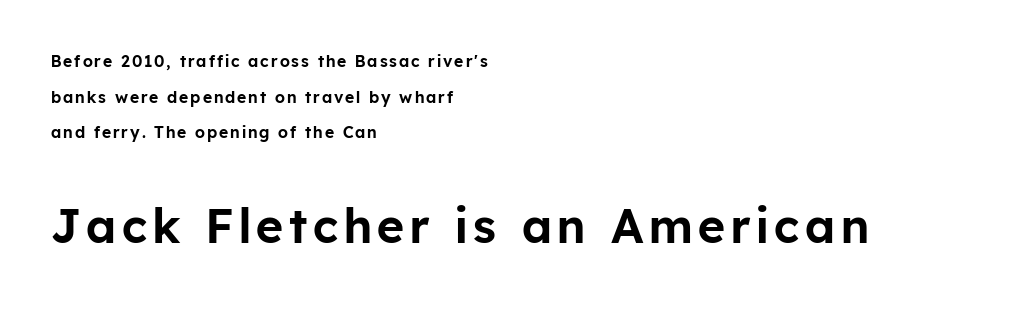
The image shows 47 px sans-serif type, upright; set left-aligned, loose line spacing (2.23x), not underlined; the second (bottom) block is 2.94x larger; low stroke contrast and a medium x-height.
